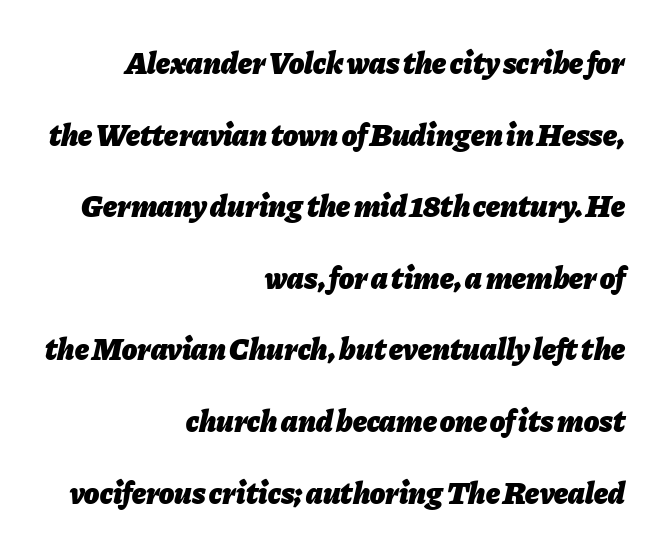
Strong, thick strokes mark this as bold type. A flush-right, rag-left setting is used for this passage. Check under the words: just untouched page. Honestly, the rows look like they've been pulled way apart. Proportional: the letters do not fall into vertical columns.
